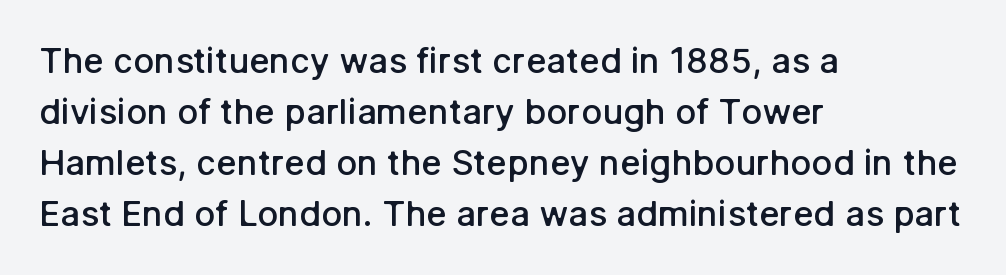
Q: Is the text bold? A: Semi-bold.
Q: Is the text italic (slanted)? A: No, it is upright.
Q: Is the typeface a serif or a sans-serif typeface? A: Sans-serif.
Q: Is the text underlined? A: No.
Q: How is the paragraph aligned? A: Left-aligned.
Q: Is the spacing between letters normal or unusually wide? A: Normal.
Q: Is the spacing between lines tight, normal or loose? A: Normal.
Q: Width (condensed, normal, or wide)? A: Normal.
Q: Stroke contrast? A: Low.
Q: x-height? A: Medium.
Q: Monospaced? A: No.
